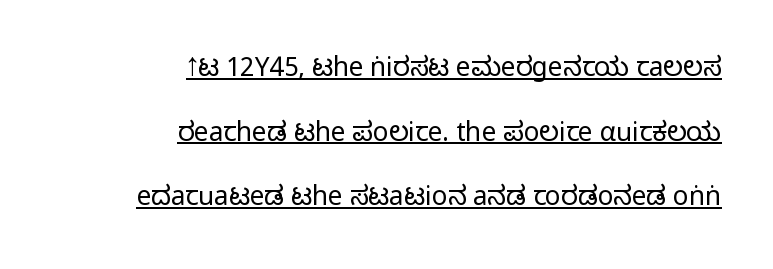
The image shows 26 px text type, upright; set right-aligned, loose line spacing (2.49x), normal letter spacing, underlined.
